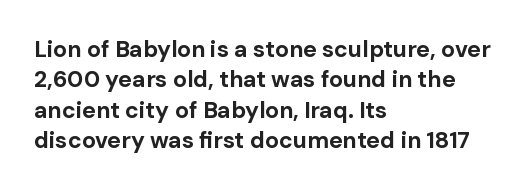
The image shows 23 px bold type, upright; set left-aligned, normal line spacing (1.32x), normal letter spacing, not underlined.
